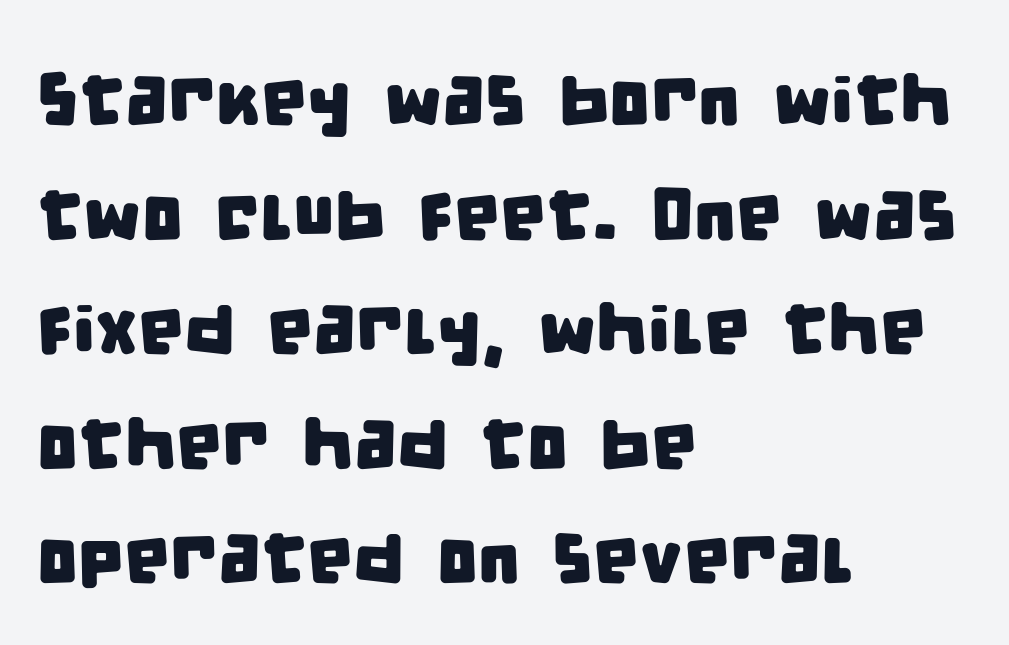
Q: Is the typeface a serif or a sans-serif typeface? A: Sans-serif.
Q: Is the text underlined? A: No.
Q: How is the paragraph aligned? A: Left-aligned.
Q: Is the spacing between letters normal or unusually wide? A: Normal.
Q: Is the spacing between lines tight, normal or loose? A: Normal.
Q: Width (condensed, normal, or wide)? A: Condensed.
Q: Stroke contrast? A: Low.
Q: x-height? A: Large.
Q: Monospaced? A: No.
